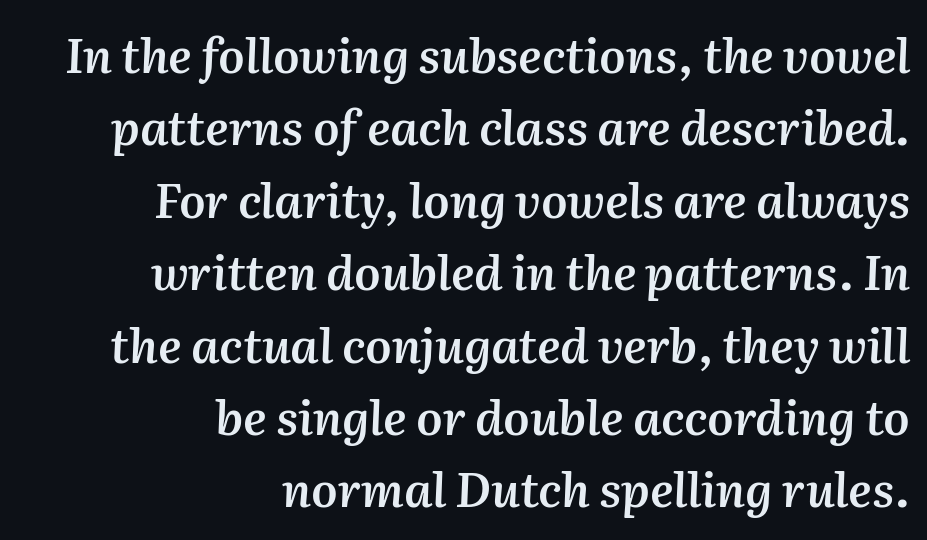
{"italic": "yes", "lean": "right", "slant_degrees": 2, "bold": "semi", "weight": "semibold", "width": "normal", "stroke_contrast": "medium", "x_height": "medium", "monospaced": "no", "underline": "no", "align": "right", "line_spacing": "normal", "line_spacing_ratio": 1.54, "letter_spacing": "normal", "letter_spacing_em": 0.0, "glyph_px": 47}
